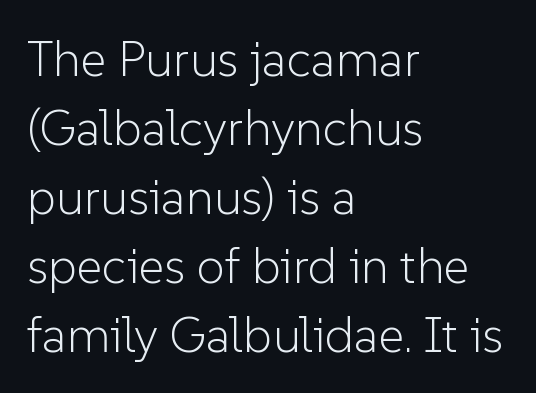
{"serif": "no", "italic": "no", "bold": "no", "weight": "light", "width": "normal", "stroke_contrast": "low", "x_height": "medium", "monospaced": "no", "underline": "no", "align": "left", "line_spacing": "normal", "line_spacing_ratio": 1.38, "letter_spacing": "normal", "letter_spacing_em": 0.0, "glyph_px": 50}
